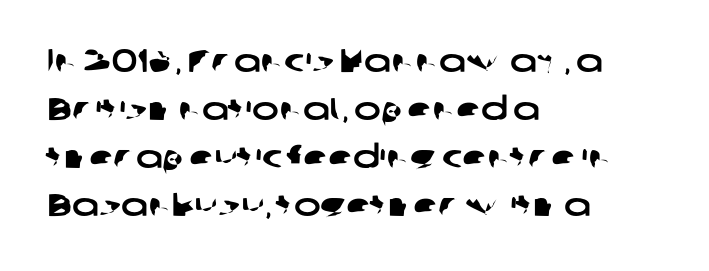
Interline gaps are of average width in this sample. The passage shown is typed in a proportional face where columns would drift. The rag falls on the right side of this text block. No feet cap the strokes, marking this as sans-serif type.
